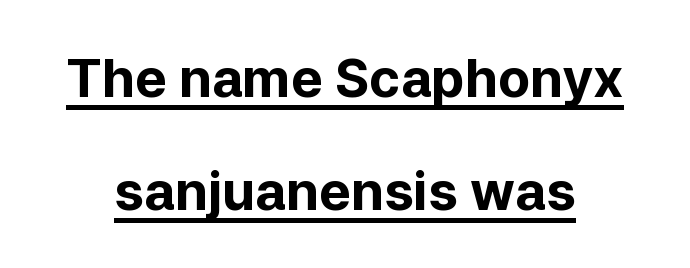
Q: Is the text bold? A: Yes.
Q: Is the text italic (slanted)? A: No, it is upright.
Q: Is the typeface a serif or a sans-serif typeface? A: Sans-serif.
Q: Is the text underlined? A: Yes.
Q: How is the paragraph aligned? A: Centered.
Q: Is the spacing between letters normal or unusually wide? A: Normal.
Q: Is the spacing between lines tight, normal or loose? A: Loose.
Q: Width (condensed, normal, or wide)? A: Normal.
Q: Stroke contrast? A: Low.
Q: x-height? A: Medium.
Q: Monospaced? A: No.
